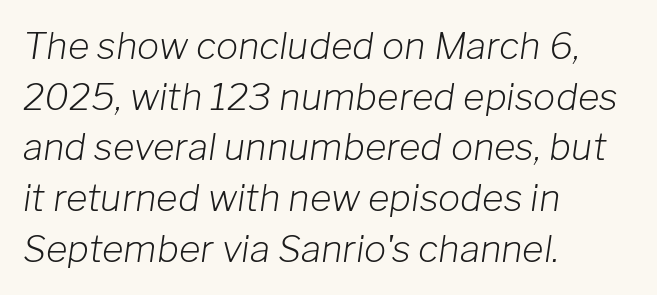
Q: Is the text bold? A: No.
Q: Is the text italic (slanted)? A: Yes, it leans right by about 8 degrees.
Q: Is the text underlined? A: No.
Q: How is the paragraph aligned? A: Left-aligned.
Q: Is the spacing between letters normal or unusually wide? A: Normal.
Q: Is the spacing between lines tight, normal or loose? A: Normal.
Q: Width (condensed, normal, or wide)? A: Normal.
Q: Stroke contrast? A: Low.
Q: x-height? A: Medium.
Q: Monospaced? A: No.
